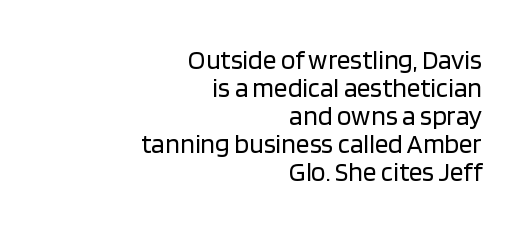
{"italic": "no", "bold": "no", "underline": "no", "align": "right", "line_spacing": "tight", "line_spacing_ratio": 1.04, "letter_spacing": "normal", "letter_spacing_em": 0.0, "glyph_px": 27}
